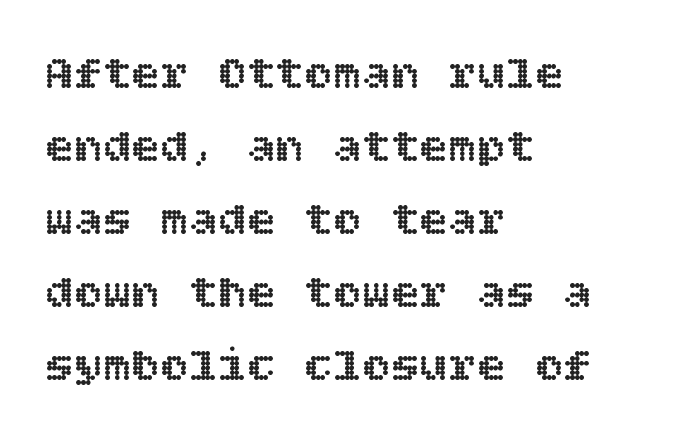
Rendered with straight, roman letterforms. The lines sit at an ordinary, default distance from one another. Students, note that the glyphs here touch the page at normal intervals. The compositor pushed each line to the left boundary. Each row of text sits above clean, open space.
